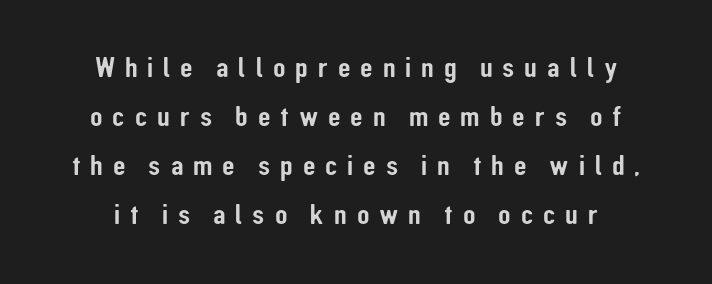
A typesetter would label this face a sans. Here the designer chose a conventional face with non-uniform glyph widths. The glyphs are unaccompanied by any horizontal stroke below them. Is the letter spacing exaggerated? Yes — the characters are pushed far apart. Rendered with straight, roman letterforms. Does the leading feel generous? No, just average.
